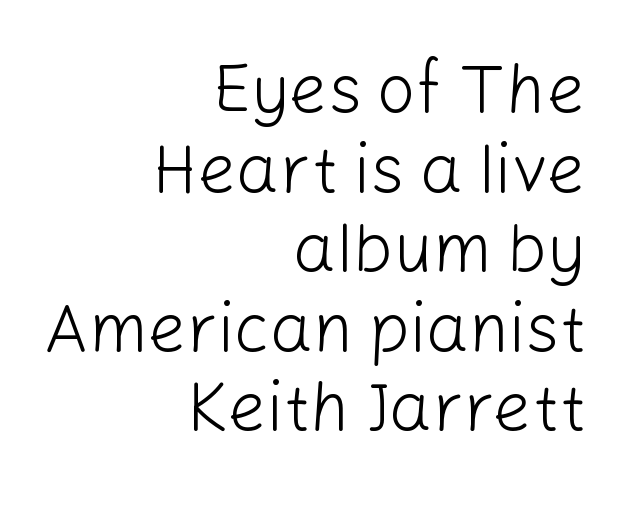
The image shows 68 px light sans-serif type, upright; set right-aligned, line spacing 1.17x, normal letter spacing, not underlined; low stroke contrast and a medium x-height.
